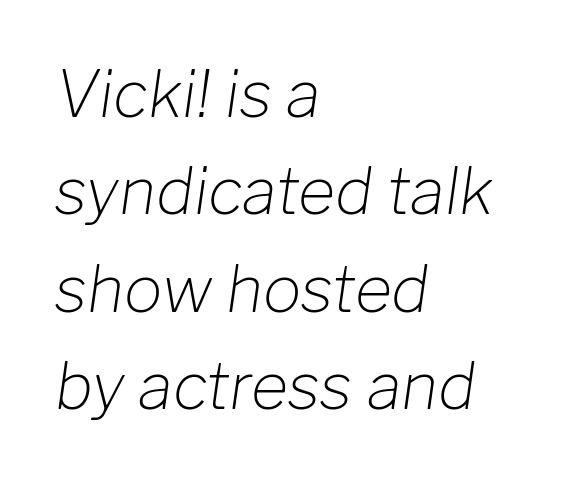
Students, note that the glyphs here touch the page at normal intervals. Ink coverage per letter is moderate at most. The text block is weighted toward the left margin, trailing off unevenly rightward. Students, observe: this is what conventionally led text looks like. The glyphs look as if they've been sheared to an angle.
